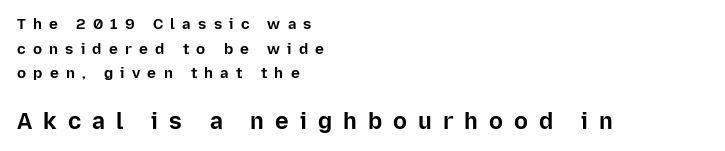
Descenders hang freely into open space. You get the small type first, then a jump to larger type. Reading down the block, your eye returns to a fixed left position each line. Rows of type keep a routine distance in the vertical direction. Each glyph is drawn with heavy, bold strokes.
